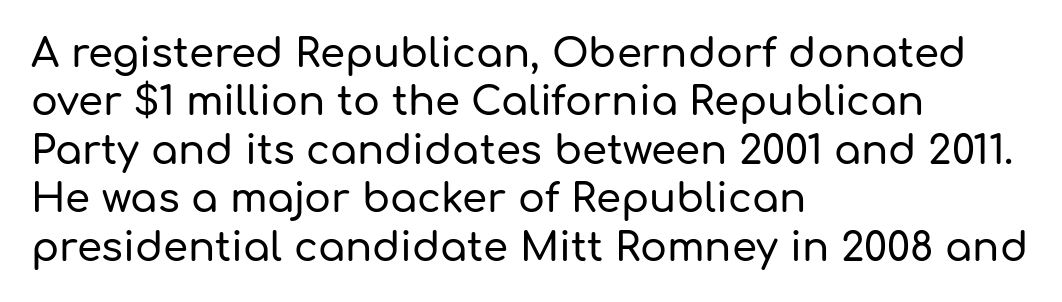
Check where the strokes stop: nothing finishes them off — pure sans. Proportional: the letters do not fall into vertical columns. How are the letters spaced? Ordinarily, with no added tracking. The lettering holds an erect, upright posture throughout. Each row of text sits above clean, open space.
